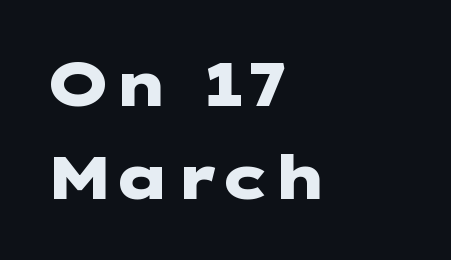
Q: Is the text bold? A: Yes.
Q: Is the text italic (slanted)? A: No, it is upright.
Q: Is the typeface a serif or a sans-serif typeface? A: Sans-serif.
Q: Is the text underlined? A: No.
Q: How is the paragraph aligned? A: Left-aligned.
Q: Is the spacing between letters normal or unusually wide? A: Normal.
Q: Is the spacing between lines tight, normal or loose? A: Normal.
Q: Width (condensed, normal, or wide)? A: Wide.
Q: Stroke contrast? A: Low.
Q: x-height? A: Medium.
